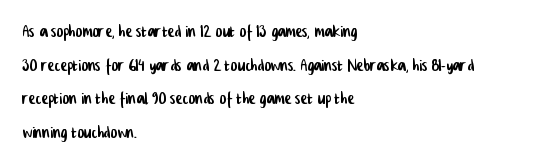
Q: Is the text underlined? A: No.
Q: How is the paragraph aligned? A: Left-aligned.
Q: Is the spacing between letters normal or unusually wide? A: Normal.
Q: Is the spacing between lines tight, normal or loose? A: Normal.
